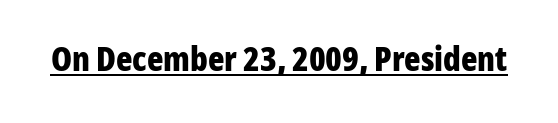
The image shows 34 px bold, condensed sans-serif type, upright; set normal letter spacing, underlined; low stroke contrast and a medium x-height.
